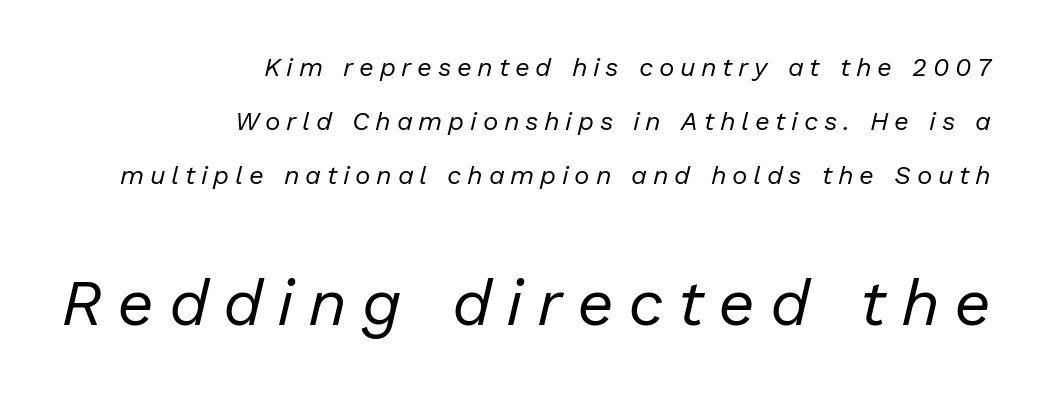
The image shows 65 px regular-weight type, italic (leaning right); set right-aligned, loose line spacing (2.07x), unusually wide letter spacing (+0.22 em), not underlined; the second (bottom) block is 2.5x larger; low stroke contrast and a medium x-height.
